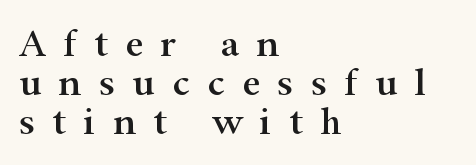
Check where the strokes stop: tiny serifs finish them off. Each letter keeps its own natural width here, so spacing adapts to shape. Inter-character spacing is expanded well beyond the font's built-in metrics. Visually the block forms a straight wall on the left and a jagged coastline on the right.
